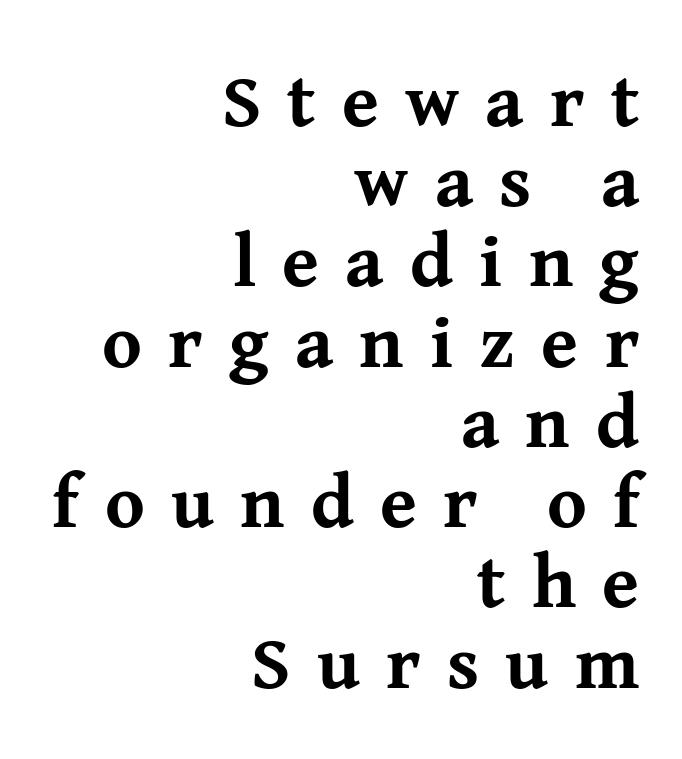
The image shows 75 px bold serif type, upright; set right-aligned, tight line spacing (1.07x), unusually wide letter spacing (+0.35 em), not underlined; medium stroke contrast and a medium x-height.
